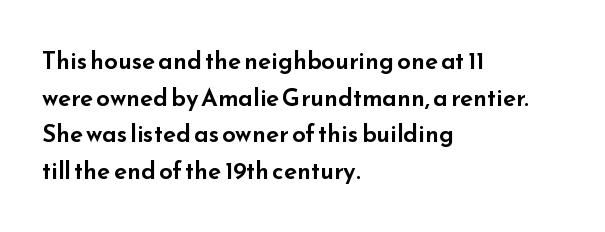
Q: Is the text italic (slanted)? A: No, it is upright.
Q: Is the text underlined? A: No.
Q: How is the paragraph aligned? A: Left-aligned.
Q: Is the spacing between letters normal or unusually wide? A: Normal.
Q: Is the spacing between lines tight, normal or loose? A: Normal.
